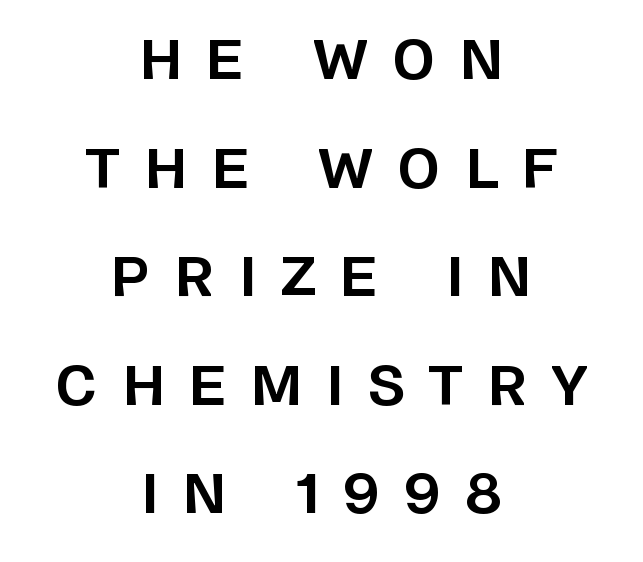
The image shows 54 px bold sans-serif type, upright; set centered, loose line spacing (2.01x), unusually wide letter spacing (+0.47 em), not underlined; low stroke contrast and a large x-height.
